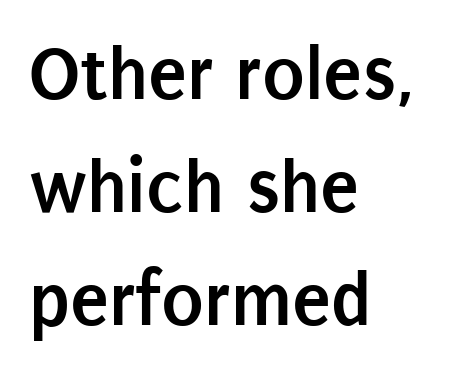
Q: Is the text bold? A: Yes.
Q: Is the text italic (slanted)? A: No, it is upright.
Q: Is the typeface a serif or a sans-serif typeface? A: Sans-serif.
Q: Is the text underlined? A: No.
Q: How is the paragraph aligned? A: Left-aligned.
Q: Is the spacing between letters normal or unusually wide? A: Normal.
Q: Is the spacing between lines tight, normal or loose? A: Normal.
Q: Width (condensed, normal, or wide)? A: Condensed.
Q: Stroke contrast? A: Low.
Q: x-height? A: Large.
Q: Monospaced? A: No.
